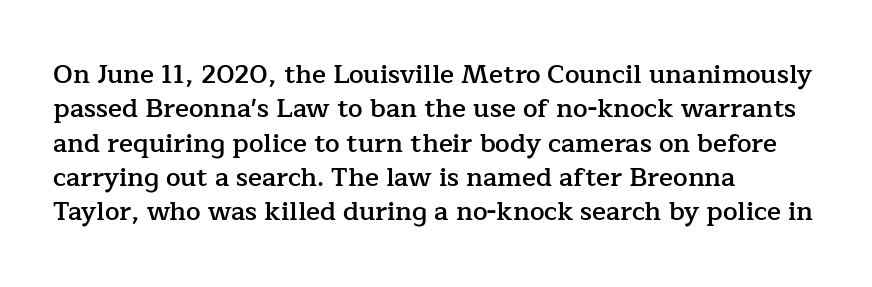
The image shows 26 px text type, upright; set left-aligned, normal line spacing (1.32x), normal letter spacing, not underlined.
